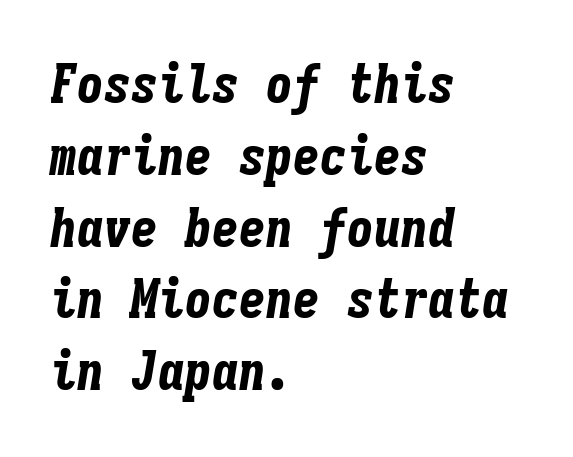
The image shows 54 px bold, condensed type, italic (leaning right), monospaced; set left-aligned, normal line spacing (1.33x), normal letter spacing, not underlined; low stroke contrast and a medium x-height.
